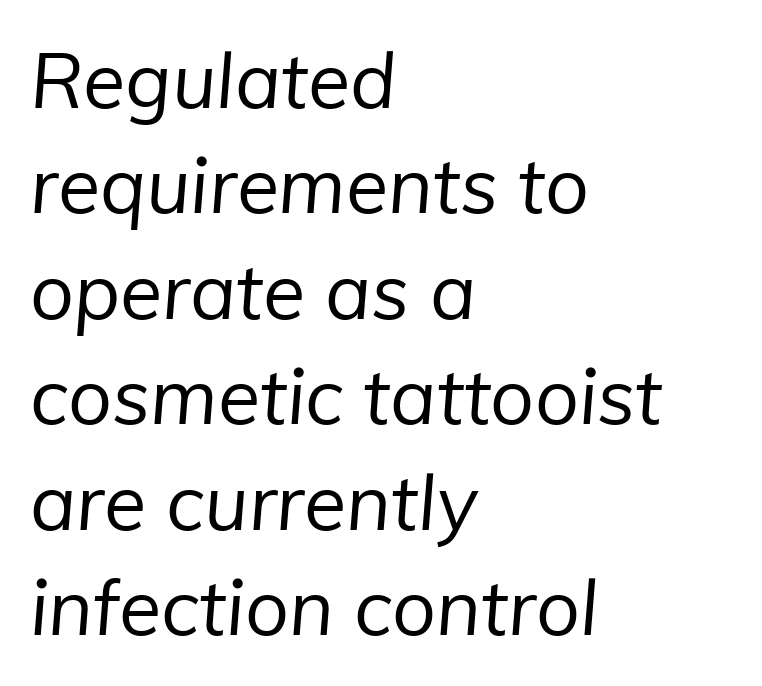
Vertical spacing — default. The foot of each line stays bare and open. You can tell from the bare stems that sans-serif type was used. Horizontal alignment here is leftward, the default for most running prose.
